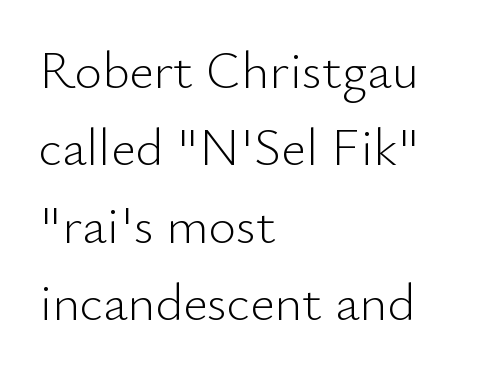
Reading down the block, your eye returns to a fixed left position each line. Honestly, the letter spacing is just normal — you wouldn't notice it. The baseline area is clear. Stroke mass is kept to a normal reading level or below. This sample keeps an unexceptional amount of space between lines.
